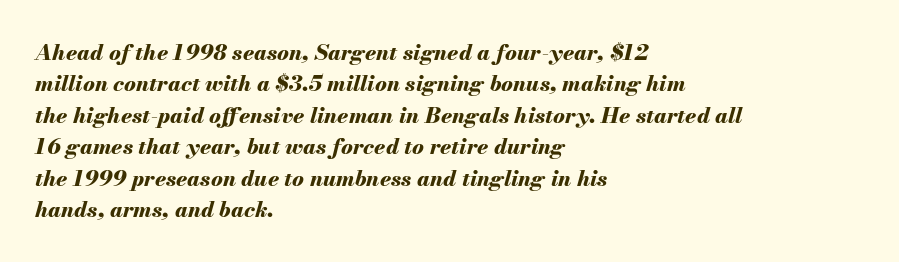
Tracking here is standard; glyphs follow each other at the usual distance. When letters slant like this, we call the style italic. The space directly below the letters is spotless. The sample has been set heavy, in full bold.
